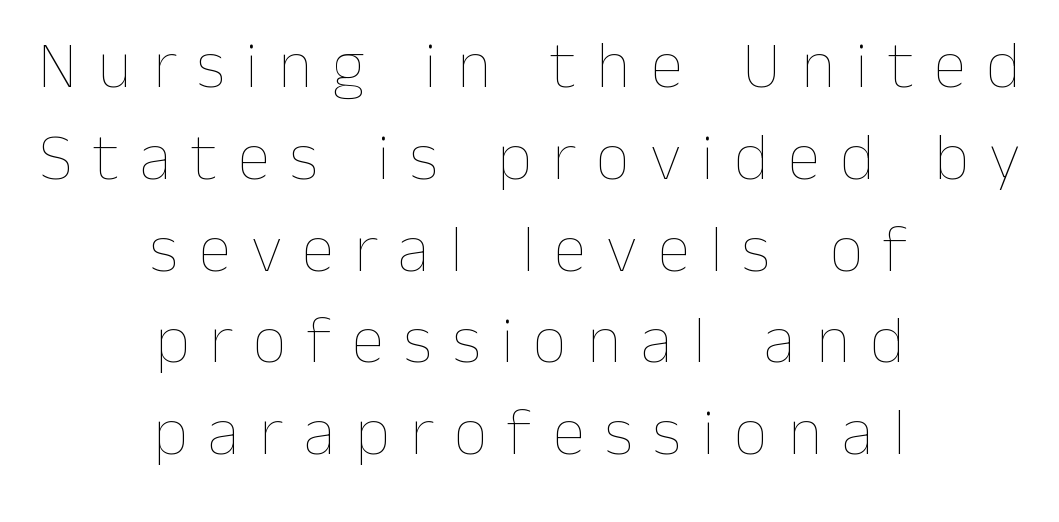
{"italic": "no", "bold": "no", "weight": "thin", "width": "normal", "stroke_contrast": "low", "x_height": "medium", "monospaced": "no", "underline": "no", "align": "center", "line_spacing": "normal", "line_spacing_ratio": 1.37, "letter_spacing": "wide", "letter_spacing_em": 0.3, "glyph_px": 67}
